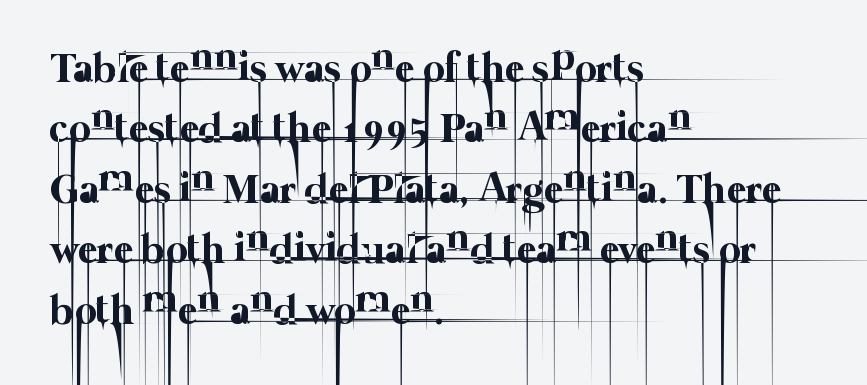
A normal amount of white space separates one row of letters from the next. Words float on clear page, feet unadorned. Visually the block forms a straight wall on the left and a jagged coastline on the right. Spacing verdict: proportional, widths tailored to each character. The face used here is rendered with its standard letterfit.
